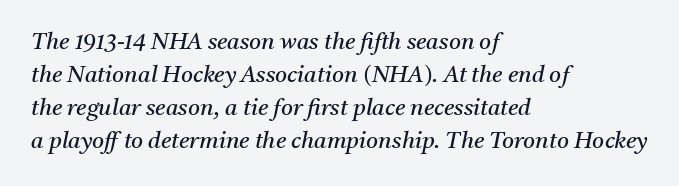
The image shows 23 px text type, italic (leaning right); set left-aligned, normal line spacing (1.44x), normal letter spacing, not underlined.
